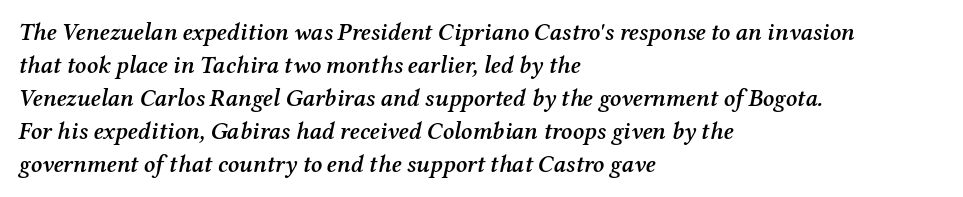
Q: Is the text bold? A: Semi-bold.
Q: Is the text italic (slanted)? A: Yes, it leans right by about 12 degrees.
Q: Is the text underlined? A: No.
Q: How is the paragraph aligned? A: Left-aligned.
Q: Is the spacing between letters normal or unusually wide? A: Normal.
Q: Is the spacing between lines tight, normal or loose? A: Normal.
